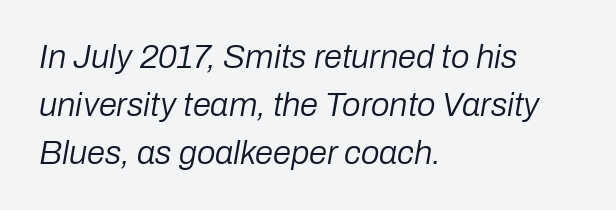
Q: Is the text bold? A: No.
Q: Is the text italic (slanted)? A: Yes, it leans right by about 10 degrees.
Q: Is the text underlined? A: No.
Q: How is the paragraph aligned? A: Left-aligned.
Q: Is the spacing between letters normal or unusually wide? A: Normal.
Q: Is the spacing between lines tight, normal or loose? A: Normal.
Q: Width (condensed, normal, or wide)? A: Normal.
Q: Stroke contrast? A: Low.
Q: x-height? A: Medium.
Q: Monospaced? A: No.
